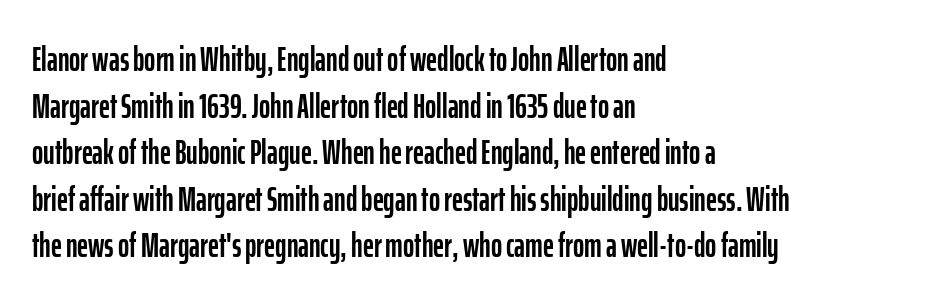
{"serif": "no", "italic": "no", "width": "condensed", "stroke_contrast": "low", "x_height": "medium", "monospaced": "no", "underline": "no", "align": "left", "line_spacing": "normal", "line_spacing_ratio": 1.37, "letter_spacing": "normal", "letter_spacing_em": 0.0, "glyph_px": 34}
